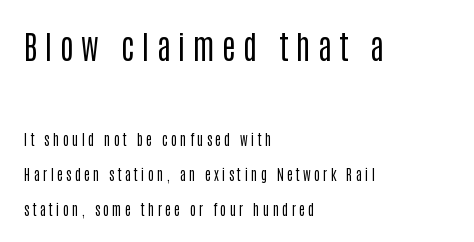
{"serif": "no", "italic": "no", "bold": "no", "weight": "regular", "width": "condensed", "stroke_contrast": "low", "x_height": "large", "monospaced": "no", "underline": "no", "align": "left", "line_spacing": "loose", "line_spacing_ratio": 2.49, "letter_spacing": "wide", "letter_spacing_em": 0.23, "larger_block": "first", "size_ratio": 2.29, "glyph_px": 32}
